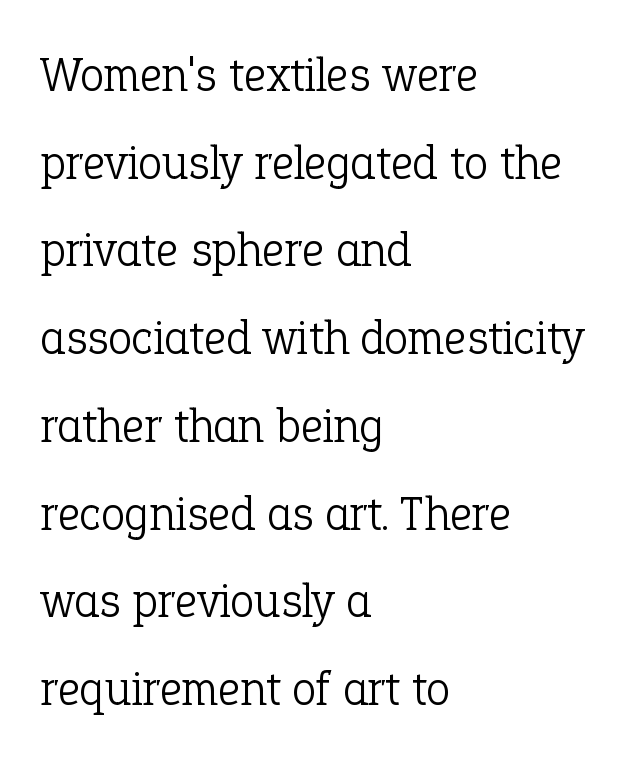
Q: Is the text bold? A: No.
Q: Is the text italic (slanted)? A: No, it is upright.
Q: Is the typeface a serif or a sans-serif typeface? A: Serif.
Q: Is the text underlined? A: No.
Q: How is the paragraph aligned? A: Left-aligned.
Q: Is the spacing between letters normal or unusually wide? A: Normal.
Q: Width (condensed, normal, or wide)? A: Normal.
Q: Stroke contrast? A: Low.
Q: x-height? A: Medium.
Q: Monospaced? A: No.
